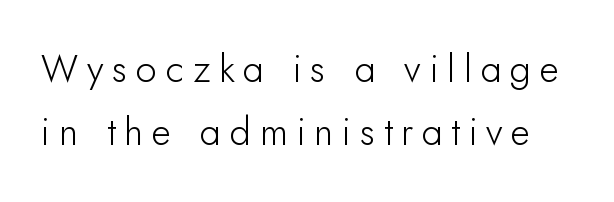
The image shows 38 px sans-serif type, upright; set normal line spacing (1.67x), unusually wide letter spacing (+0.23 em), not underlined; low stroke contrast and a small x-height.
